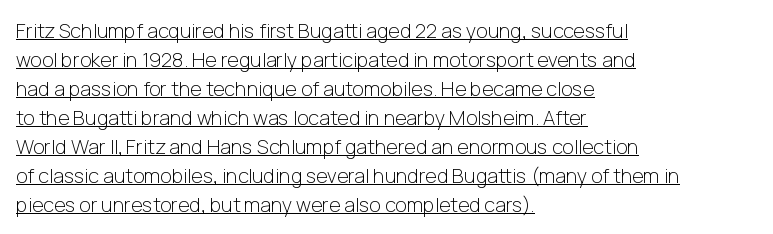
The image shows 20 px text type, upright; set left-aligned, normal line spacing (1.45x), normal letter spacing, underlined.
